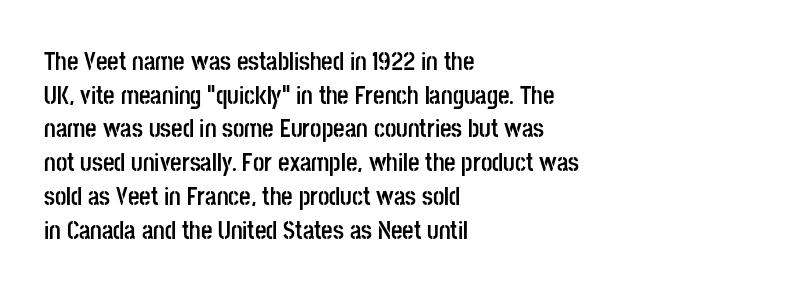
The image shows 25 px bold type, upright; set left-aligned, normal line spacing (1.35x), normal letter spacing, not underlined.
